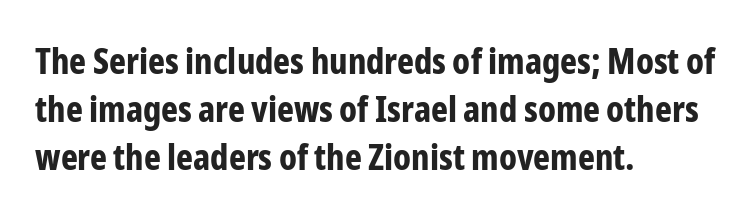
Note: no serifs on the glyphs. Leftover space on each line is placed entirely after the last word. These lines carry a lot of weight — the face is fully bold. The face used here is proportionally spaced, like ordinary book or web type. Characters remain perfectly vertical along every line.
